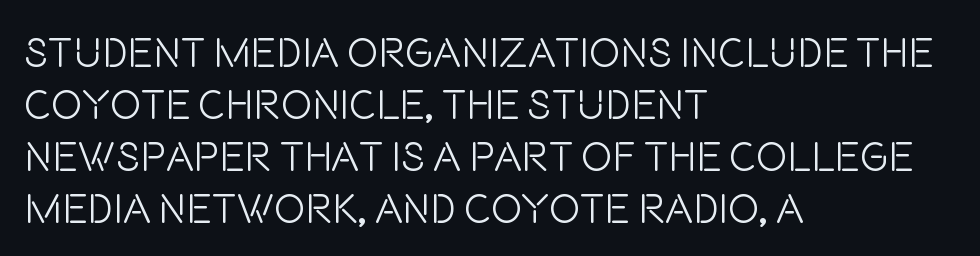
{"serif": "no", "italic": "no", "bold": "no", "weight": "light", "width": "condensed", "stroke_contrast": "low", "x_height": "large", "monospaced": "no", "underline": "no", "align": "left", "line_spacing_ratio": 1.24, "letter_spacing": "normal", "letter_spacing_em": 0.0, "glyph_px": 42}
